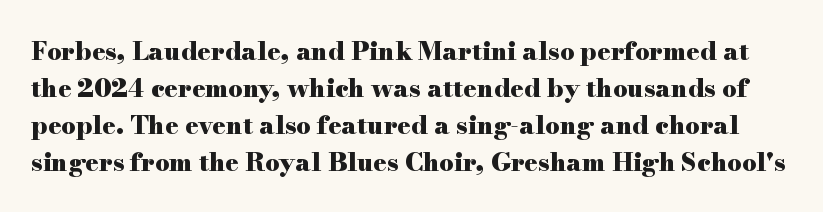
The image shows 25 px bold type, upright; set normal line spacing (1.48x), normal letter spacing, not underlined.
